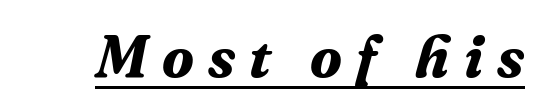
{"serif": "yes", "italic": "yes", "lean": "right", "slant_degrees": 16, "bold": "yes", "weight": "bold", "width": "normal", "stroke_contrast": "medium", "x_height": "medium", "monospaced": "no", "underline": "yes", "letter_spacing": "wide", "letter_spacing_em": 0.24, "glyph_px": 59}
